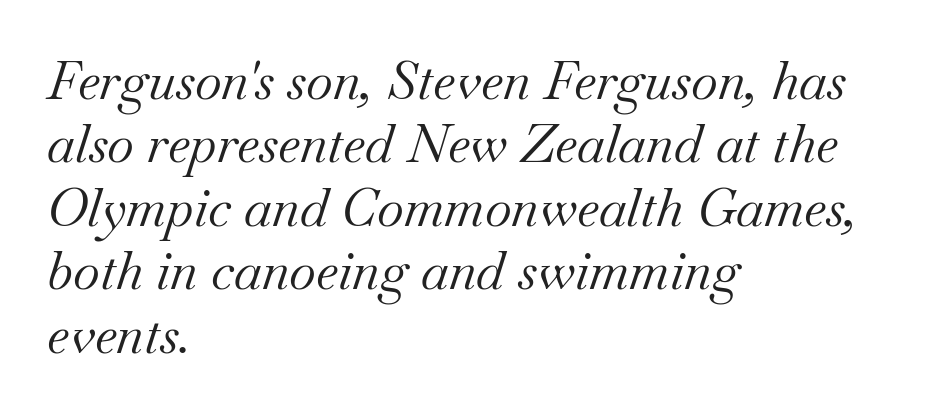
Emphasis-style slanted type is in use. The characters display serif detailing at their extremities. You could not count columns in this text — the font is proportionally spaced. Underline: absent. Students, note that the glyphs here touch the page at normal intervals. The setting favours the left margin, as ordinary paragraphs usually do.
